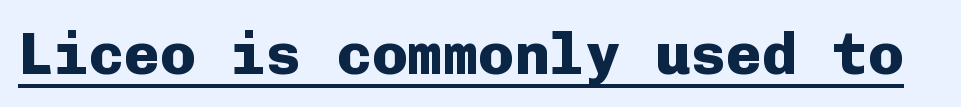
The image shows 59 px heavy sans-serif type, upright, monospaced; set normal letter spacing, underlined; low stroke contrast and a medium x-height.
